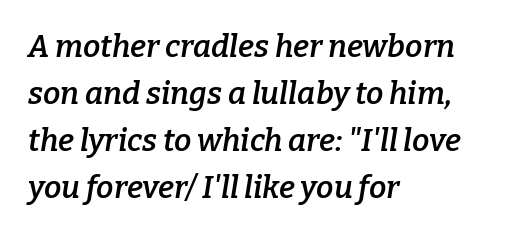
Q: Is the text bold? A: Semi-bold.
Q: Is the text italic (slanted)? A: Yes, it leans right by about 9 degrees.
Q: Is the typeface a serif or a sans-serif typeface? A: Serif.
Q: Is the text underlined? A: No.
Q: How is the paragraph aligned? A: Left-aligned.
Q: Is the spacing between letters normal or unusually wide? A: Normal.
Q: Is the spacing between lines tight, normal or loose? A: Normal.
Q: Width (condensed, normal, or wide)? A: Normal.
Q: Stroke contrast? A: Low.
Q: x-height? A: Medium.
Q: Monospaced? A: No.
